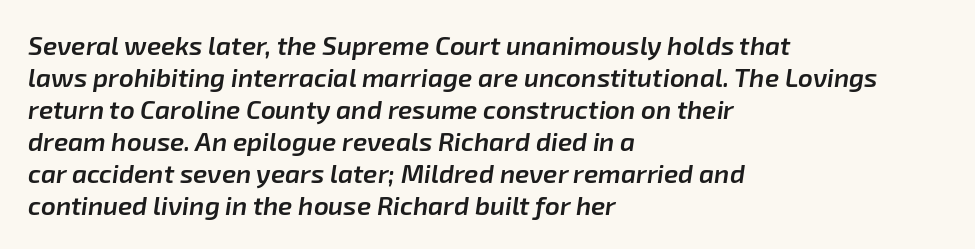
{"italic": "yes", "lean": "right", "slant_degrees": 8, "bold": "semi", "underline": "no", "align": "left", "line_spacing_ratio": 1.23, "letter_spacing": "normal", "letter_spacing_em": 0.0, "glyph_px": 26}
